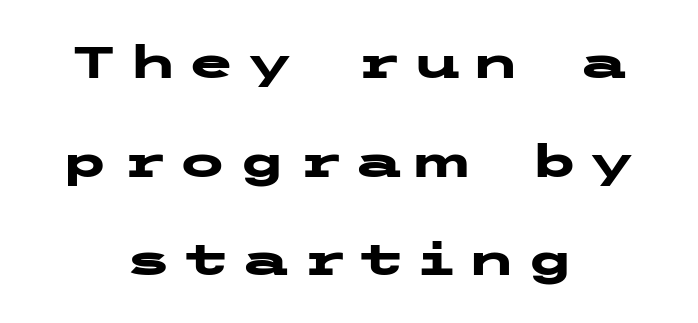
The characters display no serif detailing; their extremities are plain. Ascenders rise straight up at ninety degrees. Chunky letters — that's bold for sure. Descender tails drop into unmarked territory.
